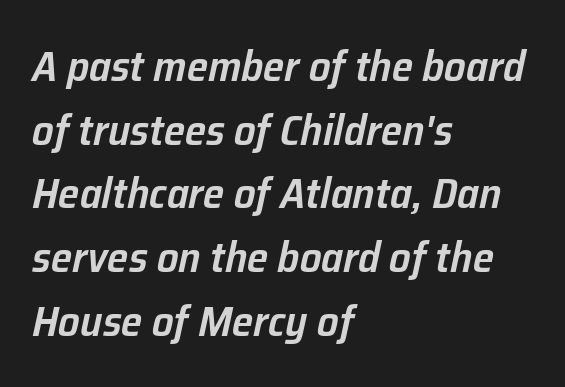
Q: Is the text bold? A: Semi-bold.
Q: Is the text italic (slanted)? A: Yes, it leans right by about 12 degrees.
Q: Is the text underlined? A: No.
Q: How is the paragraph aligned? A: Left-aligned.
Q: Is the spacing between letters normal or unusually wide? A: Normal.
Q: Is the spacing between lines tight, normal or loose? A: Normal.
Q: Width (condensed, normal, or wide)? A: Normal.
Q: Stroke contrast? A: Low.
Q: x-height? A: Medium.
Q: Monospaced? A: No.
